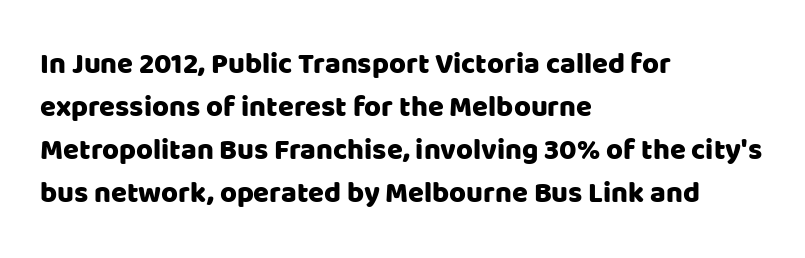
The image shows 29 px sans-serif type, upright; set left-aligned, normal line spacing (1.48x), normal letter spacing, not underlined; low stroke contrast and a large x-height.
